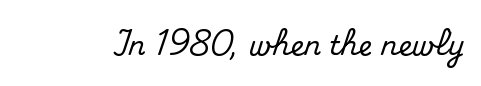
This rendering leaves character spacing at its baseline value. Has an underline been added? It has not.
